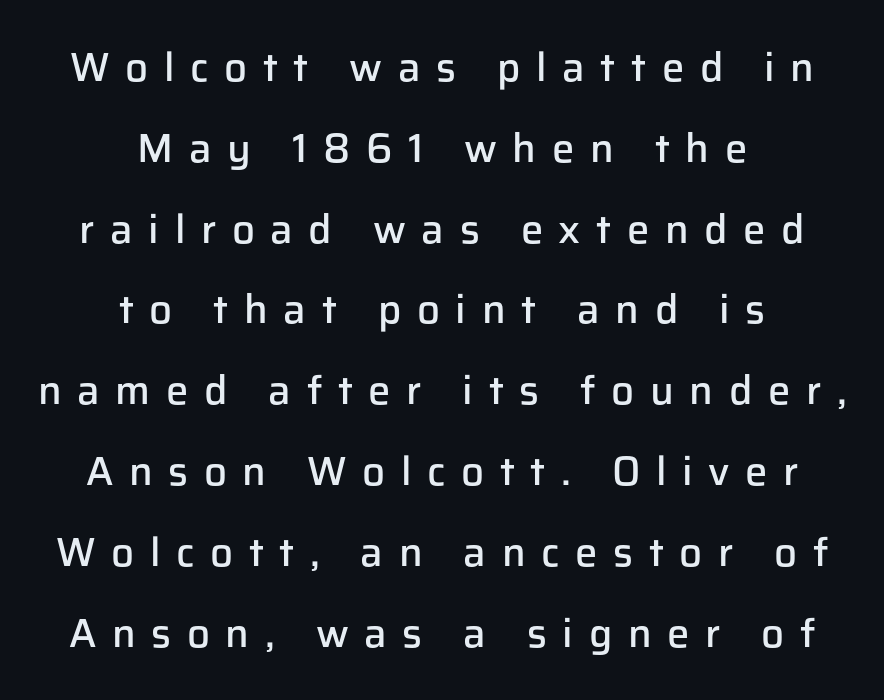
The image shows 40 px semibold sans-serif type, upright; set centered, loose line spacing (2.02x), unusually wide letter spacing (+0.39 em), not underlined; low stroke contrast and a medium x-height.
